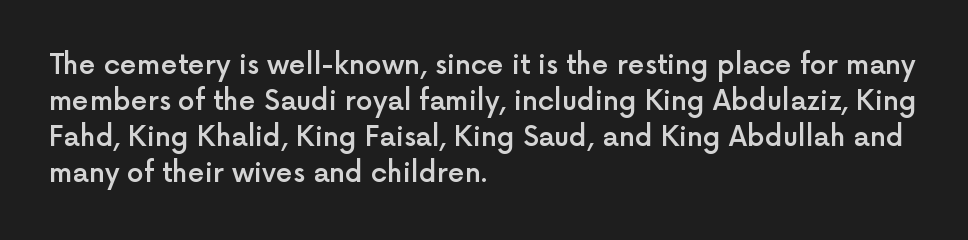
Does extra space separate the letters? No, they use regular spacing. Evenly set lines give the paragraph a standard silhouette. Nobody drew a line under any word here. Notice the strokes are somewhat thickened but not fully heavy: this is a semibold. Layout note: lines flush left.
